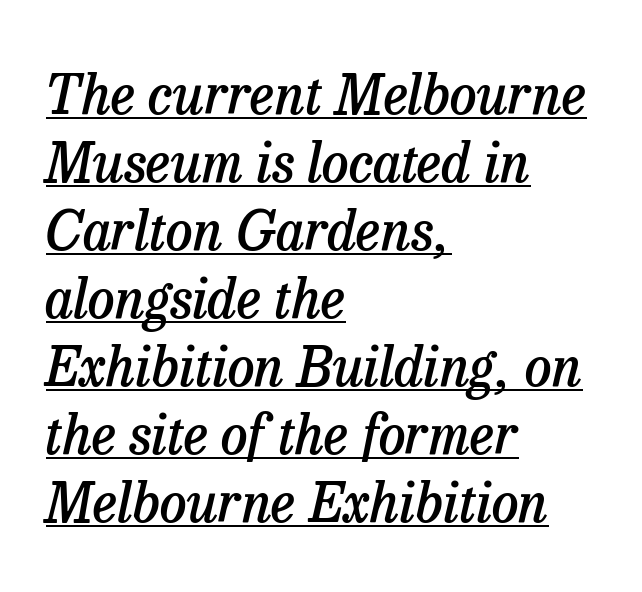
Short note: letters normally spaced. The compositor pushed each line to the left boundary. A typographer would call this underscored text. Summary of weight: moderately heavy, a semibold.
